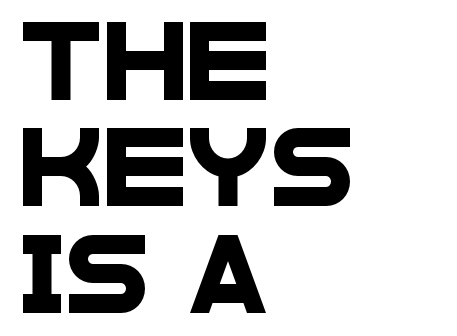
{"serif": "no", "width": "wide", "stroke_contrast": "low", "x_height": "large", "monospaced": "no", "underline": "no", "align": "left", "line_spacing": "normal", "line_spacing_ratio": 1.4, "letter_spacing": "normal", "letter_spacing_em": 0.0, "glyph_px": 76}
